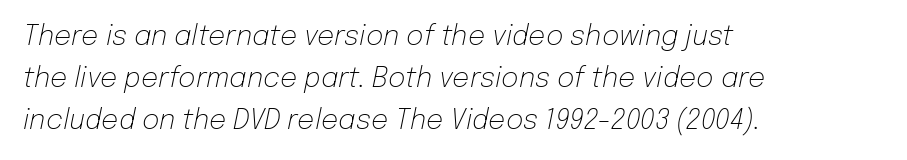
Characters are canted at an angle relative to the baseline's perpendicular. Caption: face not bold, strokes unweighted. Visually the block forms a straight wall on the left and a jagged coastline on the right. Each row of text sits above clean, open space. The gaps between neighbouring characters are ordinary and unremarkable. The designer left line spacing at the default.
